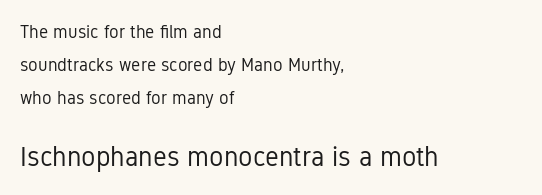
The image shows 27 px text type, upright; set left-aligned, line spacing 1.83x, normal letter spacing, not underlined; the second (bottom) block is 1.5x larger.
